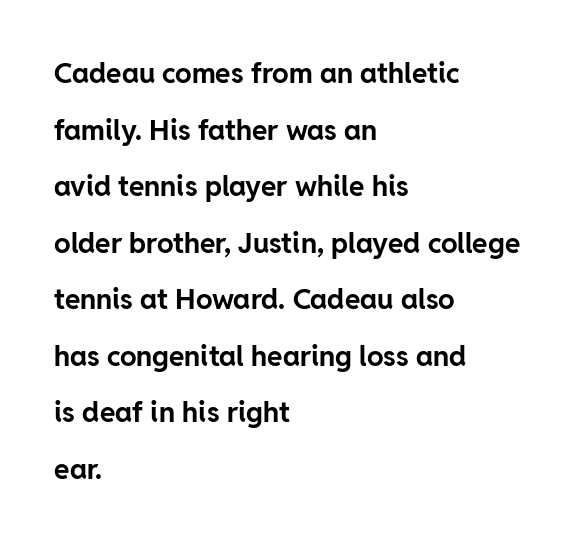
The block of text is sparse from top to bottom, with ample space between rows. Alignment: flush left. Strokes here are thick enough to call this a true bold. Glance below the letters and you will spot only blank space.
